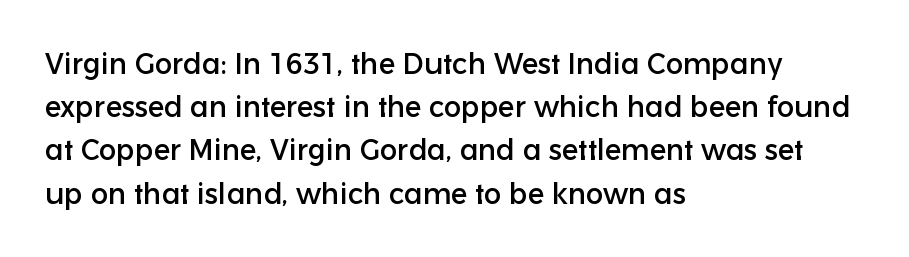
The text was rendered using a sans face with plain stroke endings. Every row of glyphs begins at an identical x-position on the left. Tracking here is standard; glyphs follow each other at the usual distance. Style check: upright.
